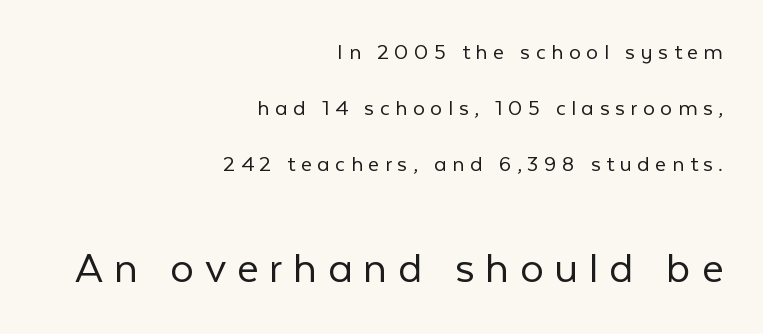
The passage is arranged like a letterhead date or caption credit — flush right. Every stem runs plumb, perpendicular to the baseline. The words here are not underlined. Proportional: the letters do not fall into vertical columns. Observe the absence of serifs on each vertical stroke in this sample.
